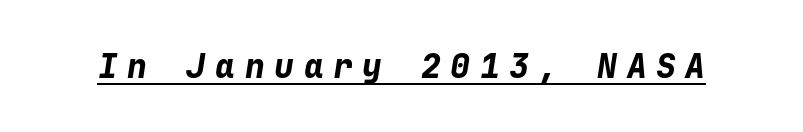
What stands out about the letter spacing? Its width — letters are far apart. Set as a true bold cut, around the 700 mark. Do the characters align in a grid? Yes, the font is monospaced. The face used here appears with an underline applied. Posture: slanted.
